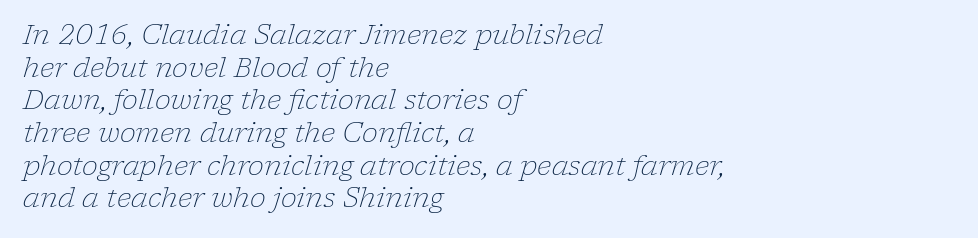
Q: Is the text bold? A: No.
Q: Is the text italic (slanted)? A: Yes, it leans right by about 17 degrees.
Q: Is the text underlined? A: No.
Q: How is the paragraph aligned? A: Left-aligned.
Q: Is the spacing between letters normal or unusually wide? A: Normal.
